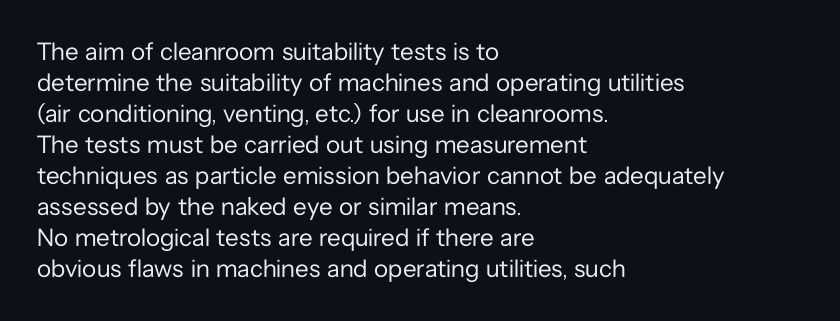
A light-to-regular cut is what we see here. Clear beneath every line of the passage. Vertical strokes here are truly vertical. The passage shown has conventional tracking throughout. Leftover space on each line is placed entirely after the last word.
